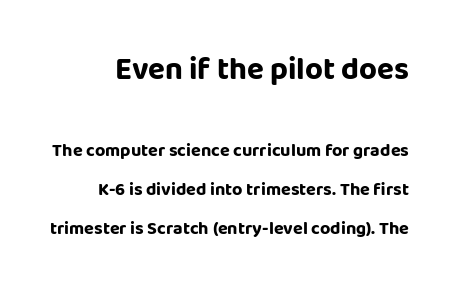
The image shows 31 px bold sans-serif type, upright; set loose line spacing (2.15x), normal letter spacing, not underlined; the first (top) block is 1.72x larger; low stroke contrast and a large x-height.
